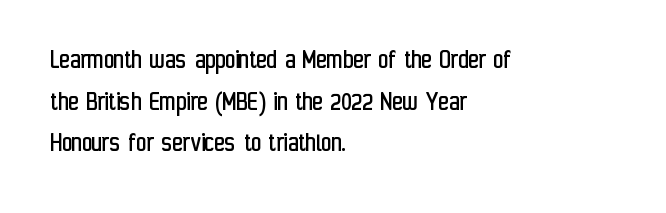
Line beginnings align vertically; line endings do not. Do the letters lean? They stand straight. Anything drawn beneath the words? Only blank space. The face used here is rendered with its standard letterfit. Note the varied advance widths — an 'i' is clearly narrower than an 'm'.
